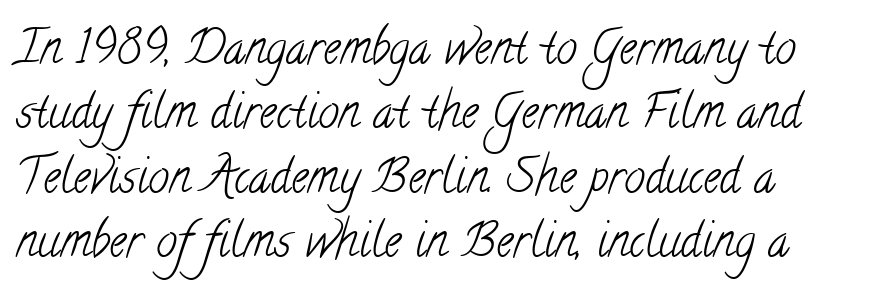
The image shows 47 px light, condensed serif type; set left-aligned, normal line spacing (1.37x), normal letter spacing, not underlined; low stroke contrast and a small x-height.
